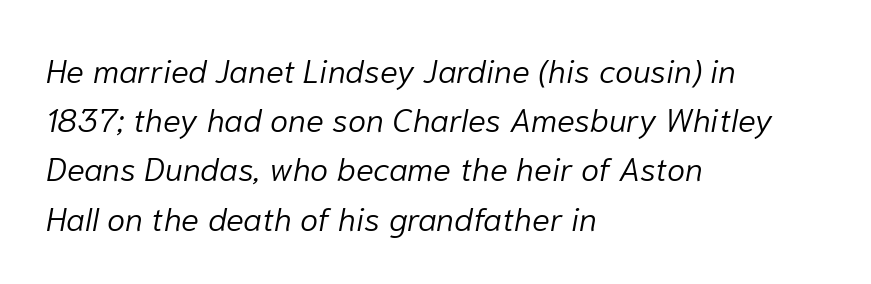
Q: Is the text bold? A: No.
Q: Is the text italic (slanted)? A: Yes, it leans right by about 10 degrees.
Q: Is the text underlined? A: No.
Q: How is the paragraph aligned? A: Left-aligned.
Q: Is the spacing between letters normal or unusually wide? A: Normal.
Q: Is the spacing between lines tight, normal or loose? A: Normal.
Q: Width (condensed, normal, or wide)? A: Normal.
Q: Stroke contrast? A: Low.
Q: x-height? A: Medium.
Q: Monospaced? A: No.
